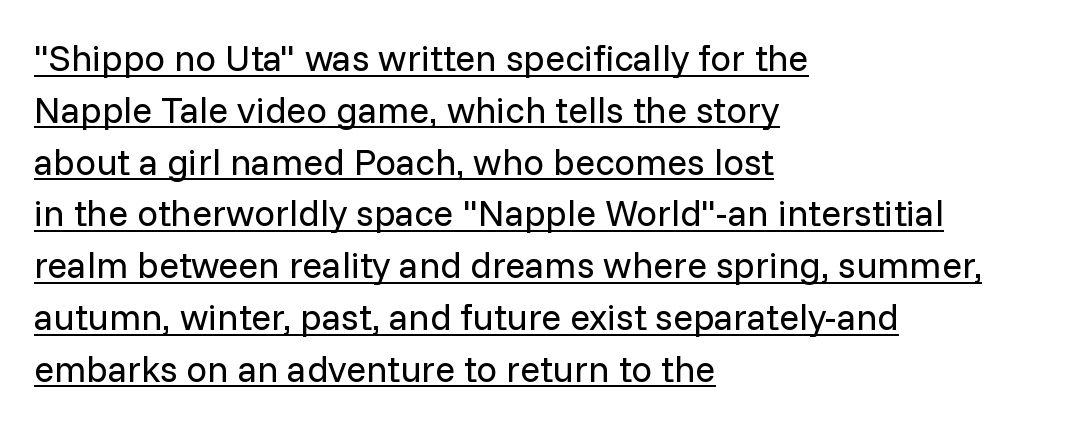
Q: Is the text bold? A: No.
Q: Is the text italic (slanted)? A: No, it is upright.
Q: Is the typeface a serif or a sans-serif typeface? A: Sans-serif.
Q: Is the text underlined? A: Yes.
Q: How is the paragraph aligned? A: Left-aligned.
Q: Is the spacing between letters normal or unusually wide? A: Normal.
Q: Is the spacing between lines tight, normal or loose? A: Normal.
Q: Width (condensed, normal, or wide)? A: Normal.
Q: Stroke contrast? A: Low.
Q: x-height? A: Medium.
Q: Monospaced? A: No.
